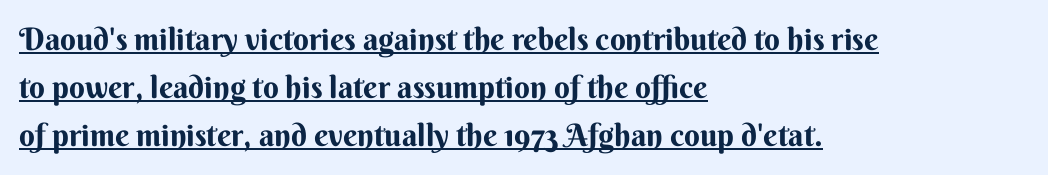
Q: Is the text italic (slanted)? A: No, it is upright.
Q: Is the typeface a serif or a sans-serif typeface? A: Sans-serif.
Q: Is the text underlined? A: Yes.
Q: How is the paragraph aligned? A: Left-aligned.
Q: Is the spacing between letters normal or unusually wide? A: Normal.
Q: Is the spacing between lines tight, normal or loose? A: Normal.
Q: Width (condensed, normal, or wide)? A: Normal.
Q: Stroke contrast? A: Medium.
Q: x-height? A: Small.
Q: Monospaced? A: No.
